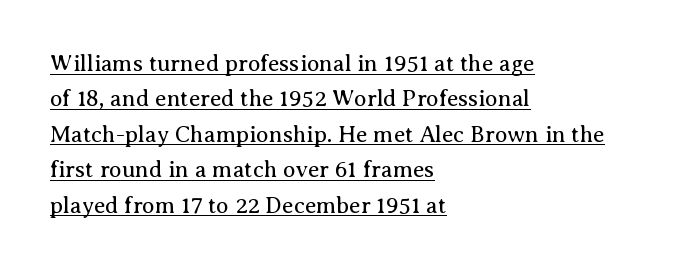
Q: Is the text bold? A: No.
Q: Is the text italic (slanted)? A: No, it is upright.
Q: Is the text underlined? A: Yes.
Q: How is the paragraph aligned? A: Left-aligned.
Q: Is the spacing between letters normal or unusually wide? A: Normal.
Q: Is the spacing between lines tight, normal or loose? A: Normal.
